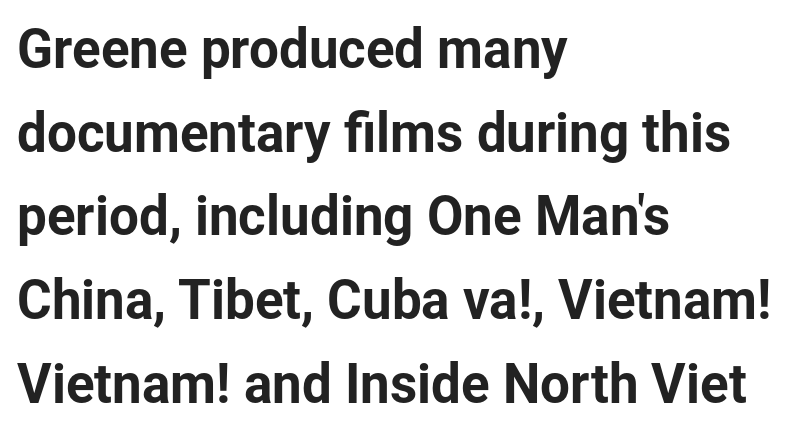
The image shows 53 px sans-serif type, upright; set left-aligned, normal line spacing (1.58x), normal letter spacing, not underlined; low stroke contrast and a medium x-height.
